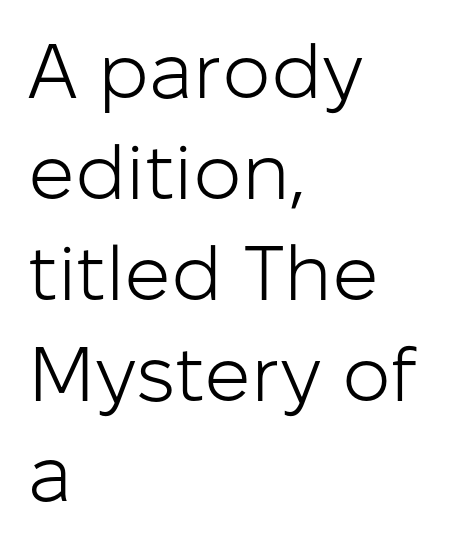
{"serif": "no", "italic": "no", "bold": "no", "weight": "light", "width": "normal", "stroke_contrast": "low", "x_height": "medium", "monospaced": "no", "underline": "no", "align": "left", "line_spacing": "normal", "line_spacing_ratio": 1.31, "letter_spacing": "normal", "letter_spacing_em": 0.0, "glyph_px": 77}
